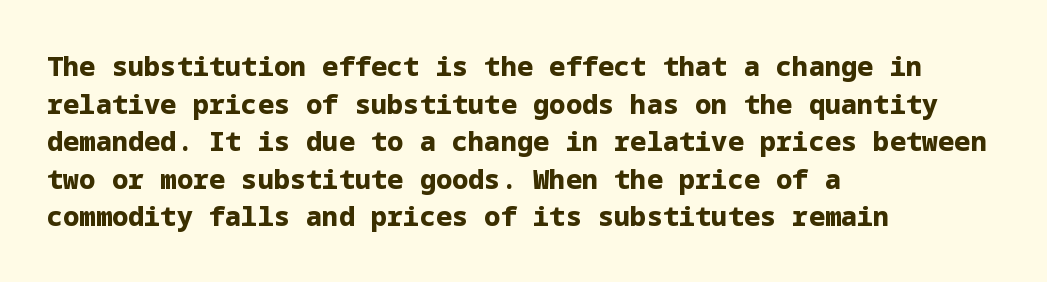
{"italic": "no", "bold": "yes", "underline": "no", "align": "left", "line_spacing": "normal", "line_spacing_ratio": 1.39, "letter_spacing": "normal", "letter_spacing_em": 0.0, "glyph_px": 27}
